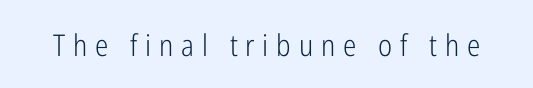
It's the straight-up-and-down kind of type. Note the varied advance widths — an 'i' is clearly narrower than an 'm'. Type style note: lacks serifs. Descenders are the only things crossing below the line. The weight would be labelled regular, book, light, or lighter still. What stands out about the letter spacing? Its width — letters are far apart.
